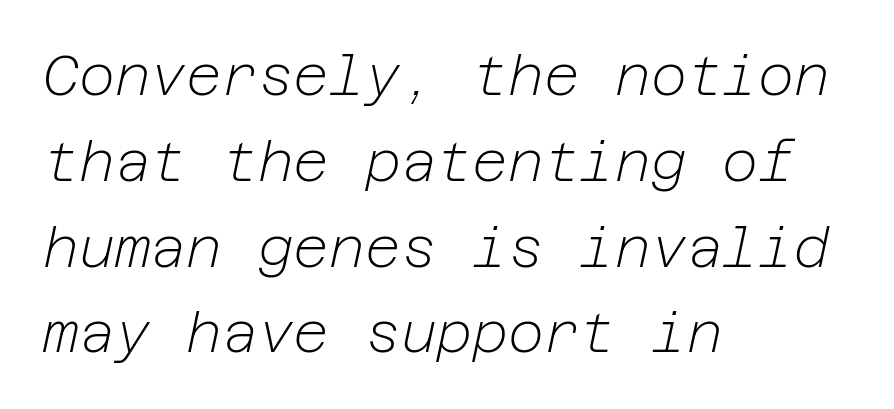
{"italic": "yes", "lean": "right", "slant_degrees": 12, "bold": "no", "weight": "light", "width": "normal", "stroke_contrast": "low", "x_height": "medium", "underline": "no", "align": "left", "line_spacing": "normal", "line_spacing_ratio": 1.56, "letter_spacing": "normal", "letter_spacing_em": 0.0, "glyph_px": 55}
